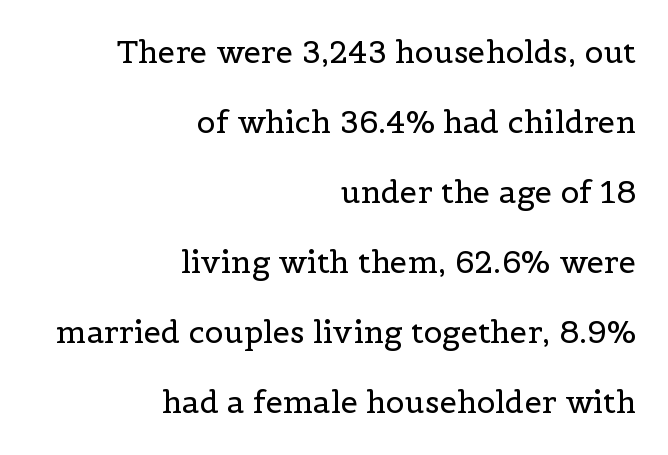
{"serif": "yes", "italic": "no", "bold": "no", "weight": "regular", "width": "normal", "x_height": "medium", "monospaced": "no", "underline": "no", "align": "right", "line_spacing": "loose", "line_spacing_ratio": 2.26, "letter_spacing": "normal", "letter_spacing_em": 0.0, "glyph_px": 31}
